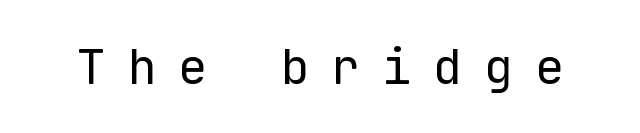
Q: Is the text bold? A: No.
Q: Is the text italic (slanted)? A: No, it is upright.
Q: Is the typeface a serif or a sans-serif typeface? A: Sans-serif.
Q: Is the text underlined? A: No.
Q: Is the spacing between letters normal or unusually wide? A: Unusually wide.
Q: Width (condensed, normal, or wide)? A: Normal.
Q: Stroke contrast? A: Low.
Q: x-height? A: Medium.
Q: Monospaced? A: Yes.
